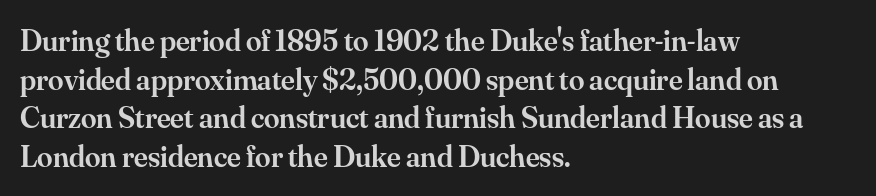
Q: Is the text bold? A: Semi-bold.
Q: Is the text italic (slanted)? A: No, it is upright.
Q: Is the typeface a serif or a sans-serif typeface? A: Serif.
Q: Is the text underlined? A: No.
Q: How is the paragraph aligned? A: Left-aligned.
Q: Is the spacing between letters normal or unusually wide? A: Normal.
Q: Is the spacing between lines tight, normal or loose? A: Normal.
Q: Width (condensed, normal, or wide)? A: Normal.
Q: Stroke contrast? A: Medium.
Q: x-height? A: Small.
Q: Monospaced? A: No.
